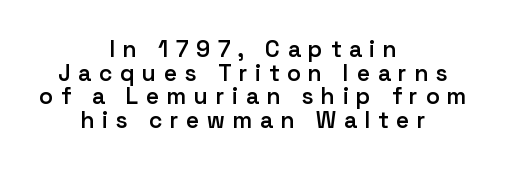
{"italic": "no", "bold": "semi", "underline": "no", "align": "center", "line_spacing": "tight", "line_spacing_ratio": 1.03, "letter_spacing": "wide", "letter_spacing_em": 0.35, "glyph_px": 23}
